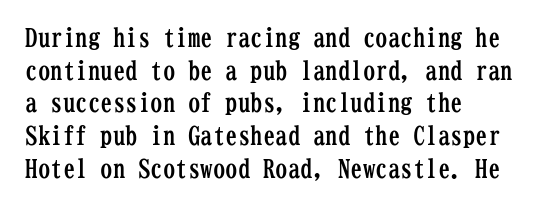
The image shows 25 px bold type, upright; set left-aligned, normal line spacing (1.31x), normal letter spacing, not underlined.
